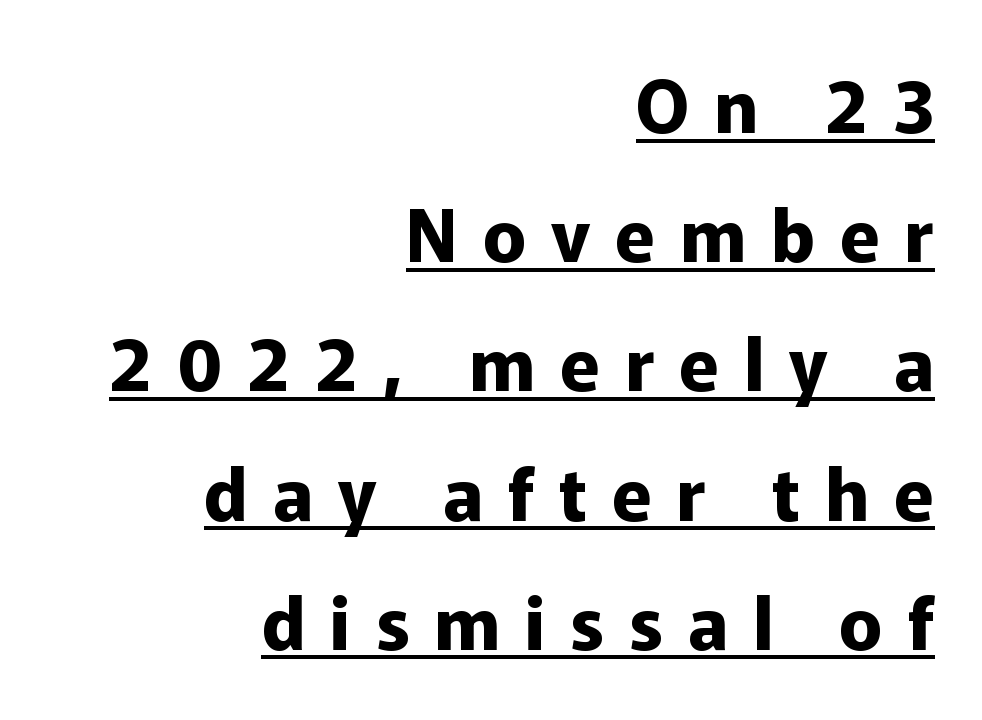
Q: Is the text bold? A: Yes.
Q: Is the text italic (slanted)? A: No, it is upright.
Q: Is the typeface a serif or a sans-serif typeface? A: Sans-serif.
Q: Is the text underlined? A: Yes.
Q: How is the paragraph aligned? A: Right-aligned.
Q: Is the spacing between letters normal or unusually wide? A: Unusually wide.
Q: Width (condensed, normal, or wide)? A: Normal.
Q: Stroke contrast? A: Low.
Q: x-height? A: Medium.
Q: Monospaced? A: No.
